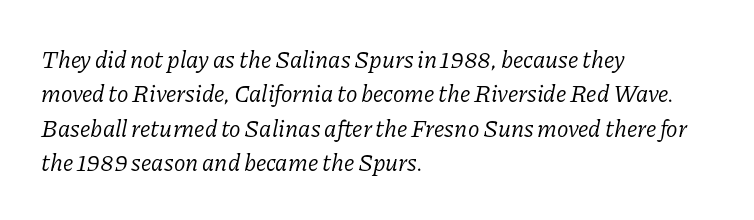
The rendering applies a slant to the glyphs. Casual observation: everything's shoved over to the left. Just letters on the line, the space beneath them empty. Rows of type keep a routine distance in the vertical direction. Is the stroke heavy? The answer is a plain regular-or-lighter.
